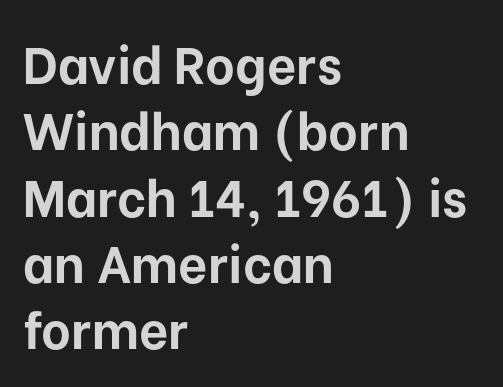
The image shows 51 px bold sans-serif type, upright; set left-aligned, normal line spacing (1.3x), normal letter spacing, not underlined; low stroke contrast and a medium x-height.
